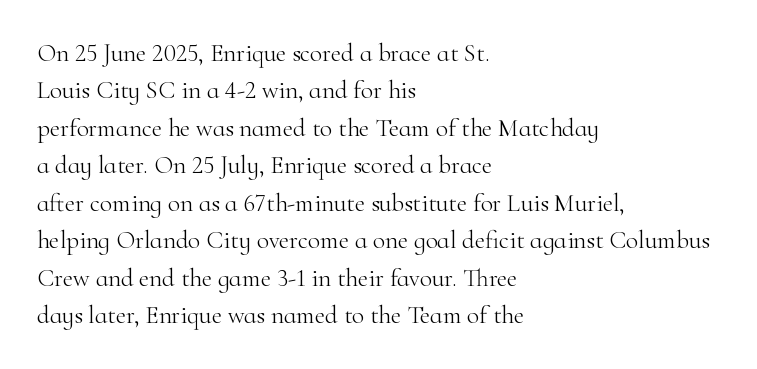
{"italic": "no", "bold": "no", "underline": "no", "align": "left", "line_spacing": "normal", "line_spacing_ratio": 1.5, "letter_spacing": "normal", "letter_spacing_em": 0.0, "glyph_px": 25}
